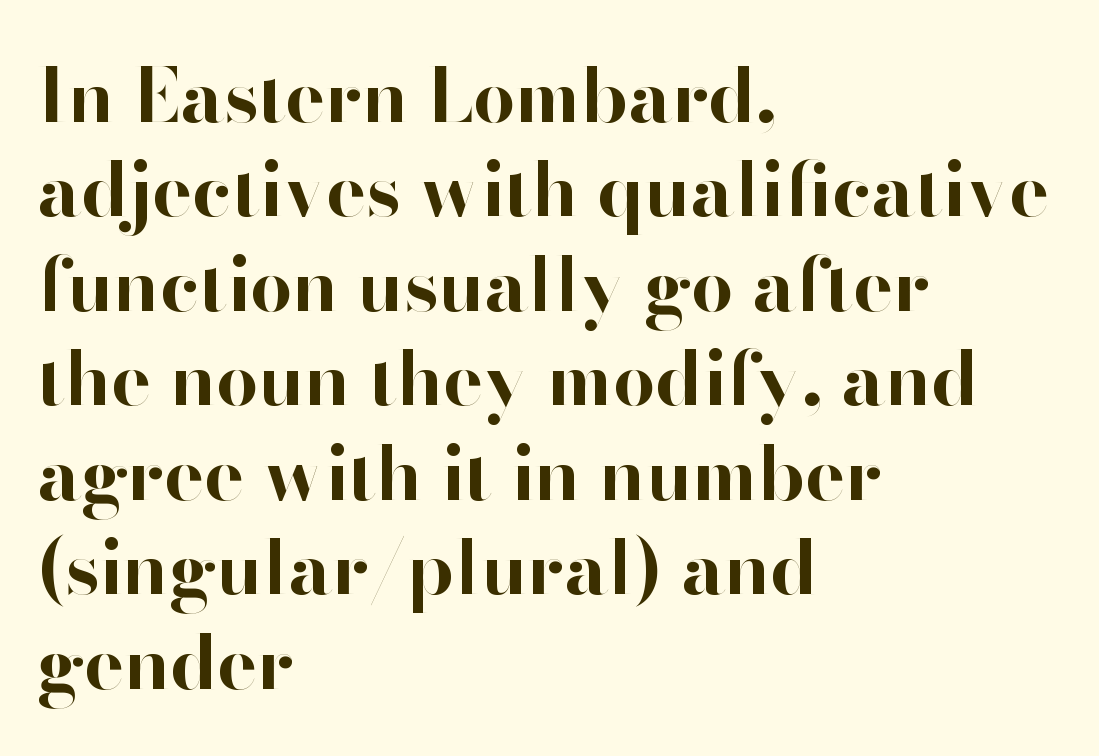
{"serif": "no", "italic": "no", "bold": "yes", "weight": "bold", "width": "normal", "stroke_contrast": "high", "x_height": "small", "monospaced": "no", "underline": "no", "align": "left", "line_spacing": "normal", "line_spacing_ratio": 1.26, "letter_spacing": "normal", "letter_spacing_em": 0.0, "glyph_px": 75}
